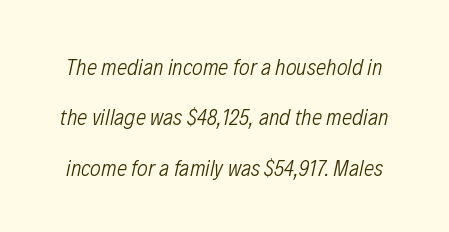
{"italic": "yes", "lean": "right", "slant_degrees": 12, "bold": "no", "underline": "no", "line_spacing": "loose", "line_spacing_ratio": 2.19, "letter_spacing": "normal", "letter_spacing_em": 0.0, "glyph_px": 23}
